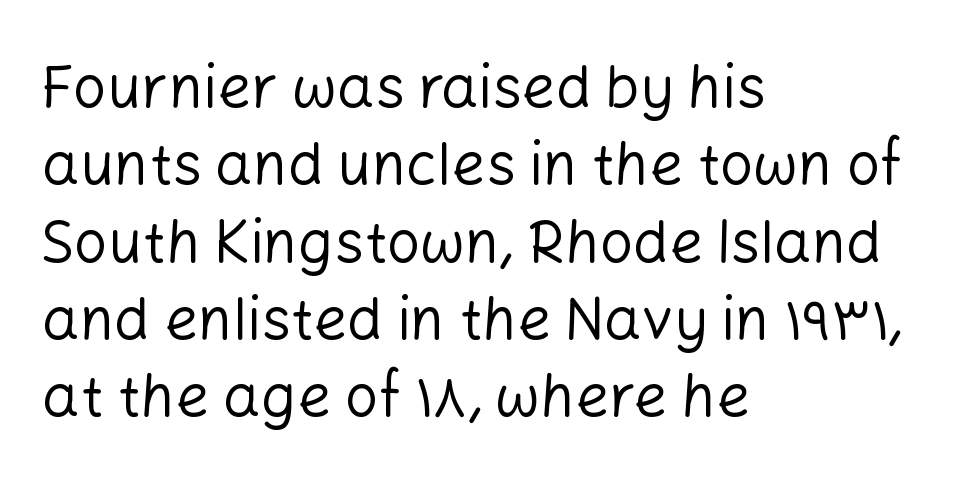
The image shows 59 px regular-weight sans-serif type, upright; set left-aligned, normal line spacing (1.31x), normal letter spacing, not underlined; low stroke contrast and a medium x-height.
